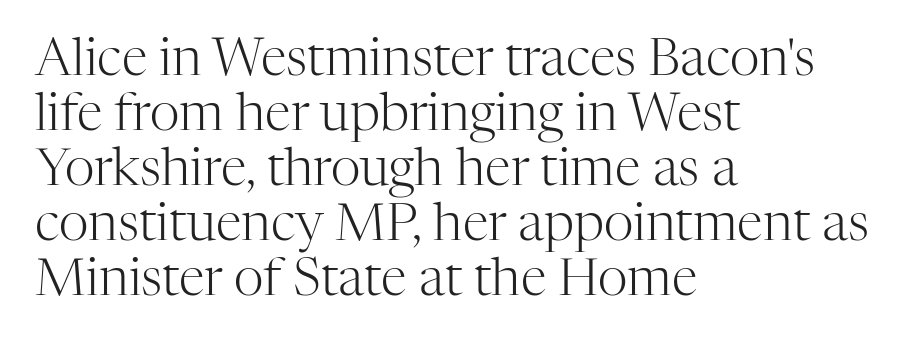
The passage shown has conventional tracking throughout. The lines are quadded left. Varying glyph widths throughout — classic text-font behaviour. Letters rest on an invisible, unmarked baseline. The block of text is dense from top to bottom, with scant space between rows. What kind of face is this? One with serifs.
